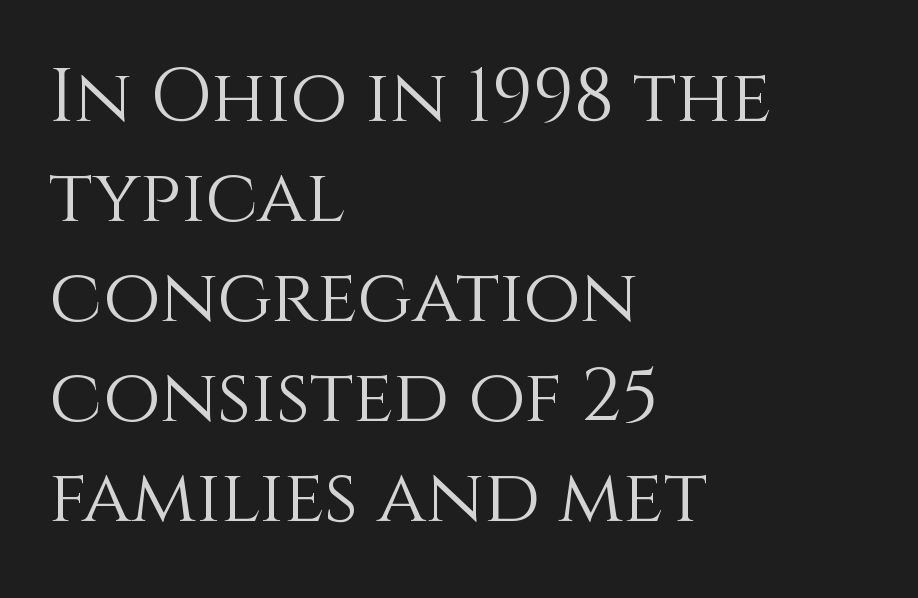
{"italic": "no", "bold": "no", "weight": "light", "width": "normal", "x_height": "large", "monospaced": "no", "underline": "no", "align": "left", "line_spacing": "normal", "line_spacing_ratio": 1.35, "letter_spacing": "normal", "letter_spacing_em": 0.0, "glyph_px": 74}
